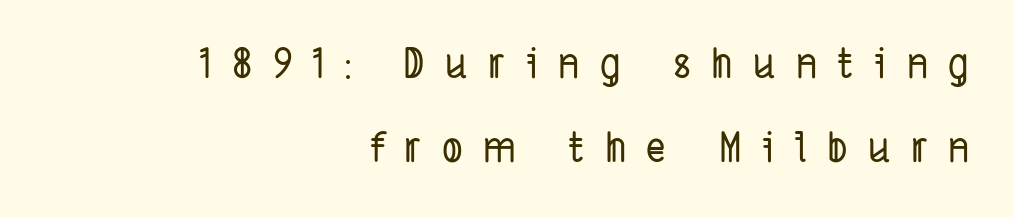
{"serif": "no", "width": "condensed", "stroke_contrast": "low", "x_height": "medium", "monospaced": "no", "underline": "no", "align": "right", "line_spacing": "loose", "line_spacing_ratio": 2.05, "letter_spacing": "wide", "letter_spacing_em": 0.5, "glyph_px": 41}
